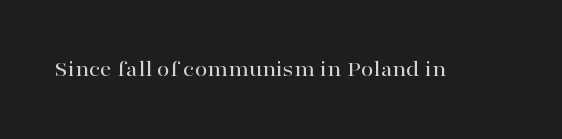
The image shows 23 px text type, upright; set normal letter spacing, not underlined.
